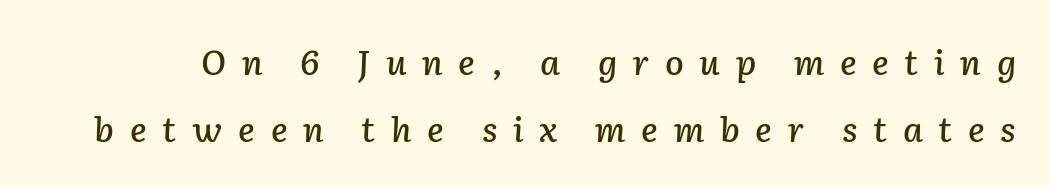
The image shows 34 px text type, italic (leaning right); set loose line spacing (1.98x), unusually wide letter spacing (+0.46 em), not underlined; low stroke contrast and a medium x-height.
